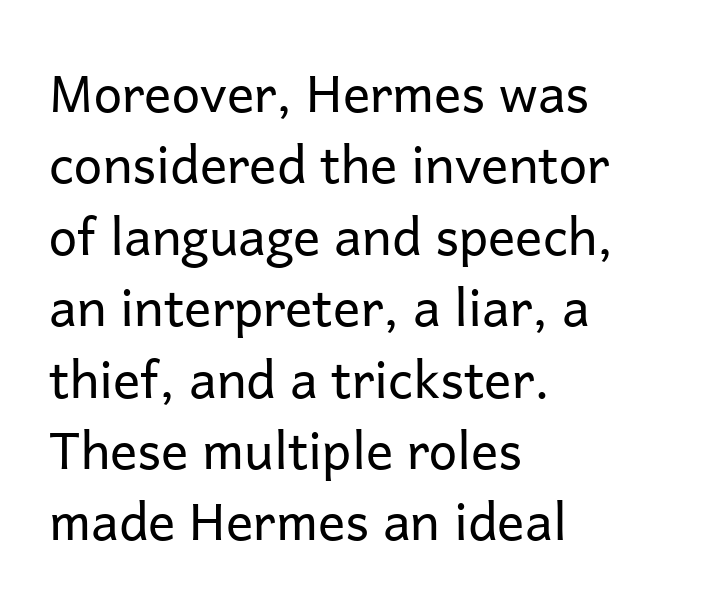
The image shows 51 px regular-weight sans-serif type, upright; set left-aligned, normal line spacing (1.4x), normal letter spacing, not underlined; low stroke contrast and a medium x-height.
